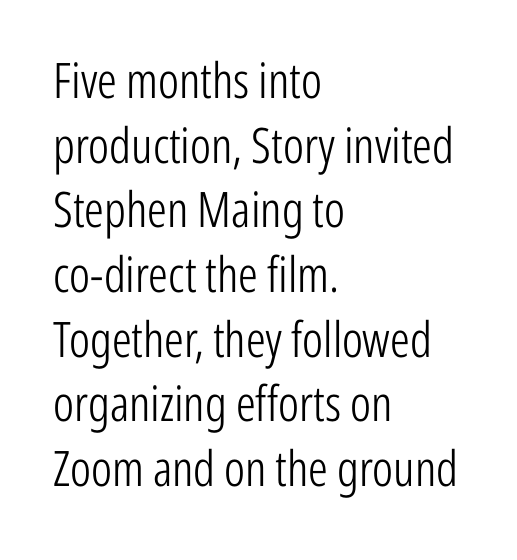
{"serif": "no", "italic": "no", "bold": "no", "weight": "light", "width": "condensed", "stroke_contrast": "low", "x_height": "medium", "monospaced": "no", "underline": "no", "align": "left", "line_spacing": "normal", "line_spacing_ratio": 1.32, "letter_spacing": "normal", "letter_spacing_em": 0.0, "glyph_px": 49}
